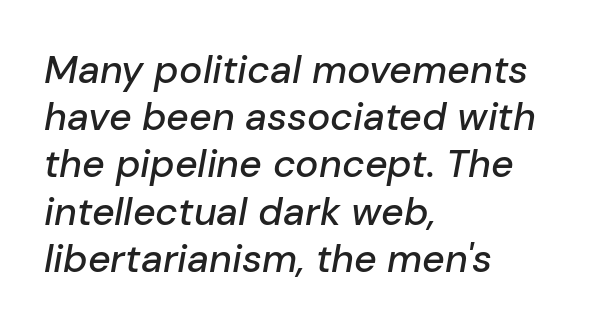
The image shows 39 px text type, italic (leaning right); set left-aligned, line spacing 1.21x, normal letter spacing, not underlined; low stroke contrast and a medium x-height.
